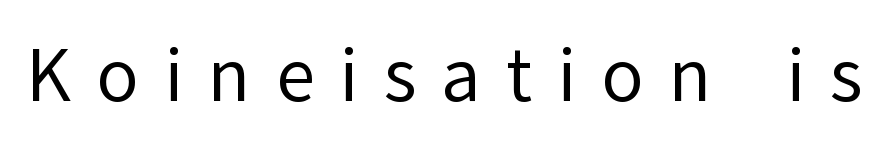
{"serif": "no", "italic": "no", "bold": "no", "weight": "regular", "width": "normal", "stroke_contrast": "low", "x_height": "medium", "monospaced": "no", "underline": "no", "letter_spacing": "wide", "letter_spacing_em": 0.33, "glyph_px": 76}
